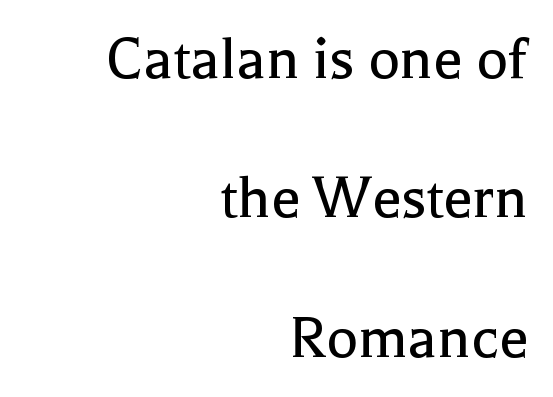
The image shows 66 px regular-weight serif type, upright; set right-aligned, loose line spacing (2.11x), normal letter spacing, not underlined; a medium x-height.
